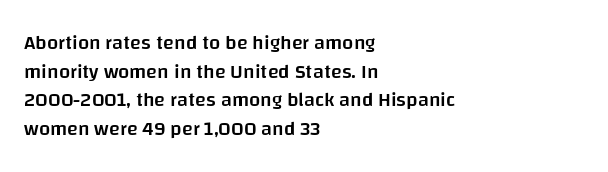
The image shows 20 px text type, upright; set left-aligned, normal line spacing (1.43x), normal letter spacing, not underlined.
